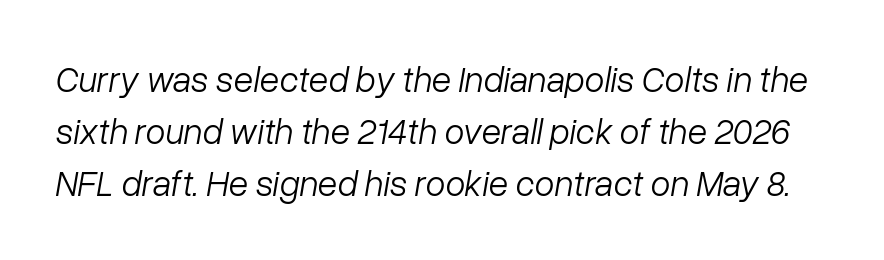
The specimen reads as italic at a glance. Each word holds together tightly as a unit, with standard inter-letter gaps. Here the designer chose a conventional face with non-uniform glyph widths. Does the leading feel generous? No, just average. The space directly below the letters is spotless.
